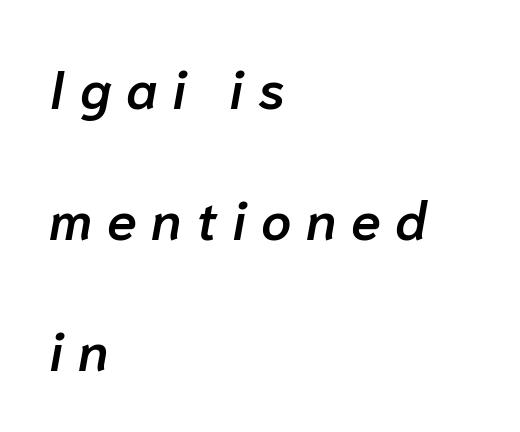
{"italic": "yes", "lean": "right", "slant_degrees": 10, "bold": "semi", "weight": "semibold", "width": "normal", "stroke_contrast": "low", "x_height": "medium", "monospaced": "no", "underline": "no", "align": "left", "line_spacing": "loose", "line_spacing_ratio": 2.43, "letter_spacing": "wide", "letter_spacing_em": 0.27, "glyph_px": 54}
